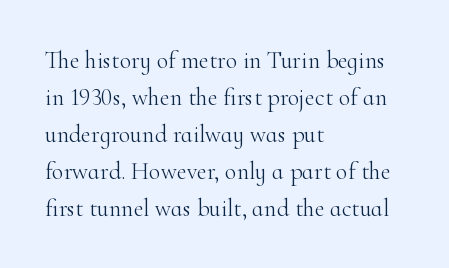
Q: Is the text bold? A: No.
Q: Is the text italic (slanted)? A: No, it is upright.
Q: Is the text underlined? A: No.
Q: How is the paragraph aligned? A: Left-aligned.
Q: Is the spacing between letters normal or unusually wide? A: Normal.
Q: Is the spacing between lines tight, normal or loose? A: Normal.
